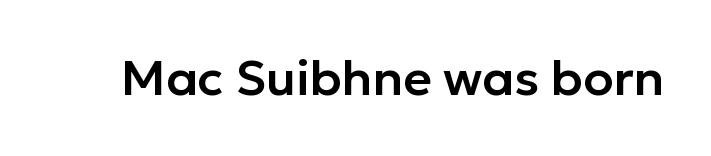
{"serif": "no", "italic": "no", "width": "normal", "stroke_contrast": "low", "x_height": "medium", "monospaced": "no", "underline": "no", "letter_spacing": "normal", "letter_spacing_em": 0.0, "glyph_px": 49}
